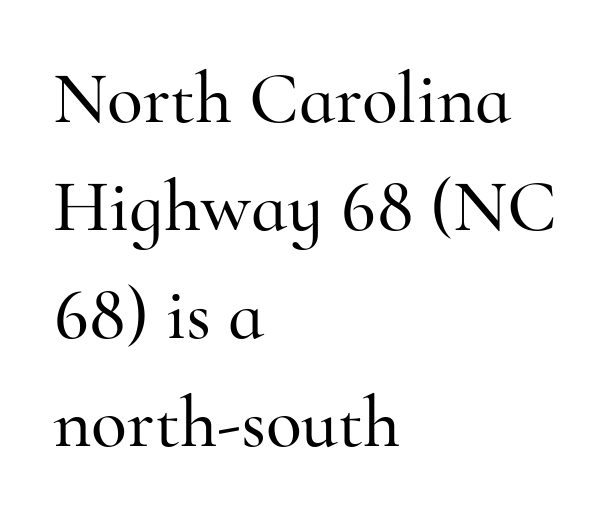
The face used here is proportionally spaced, like ordinary book or web type. One-word summary of the alignment: left. The space directly below the letters is spotless. Does the leading feel generous? No, just average. You can tell it's not italic because the verticals are truly vertical. No extra tracking has been applied to these lines.
